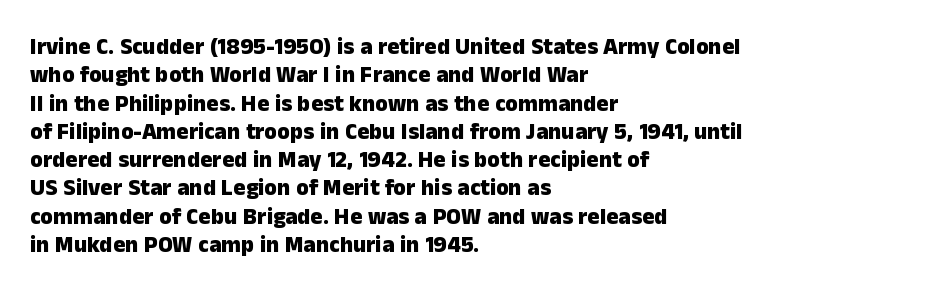
Plain, unruled lines of type. Heft: maximum for text — a bold. The tracking reads as untouched default to a designer's eye. Nope, not italic — everything's standing straight.
